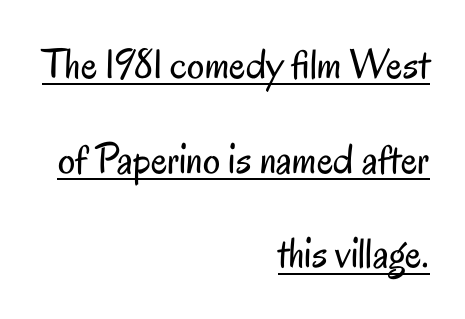
The image shows 43 px regular-weight, condensed sans-serif type, upright; set right-aligned, loose line spacing (2.2x), normal letter spacing, underlined; low stroke contrast and a small x-height.
